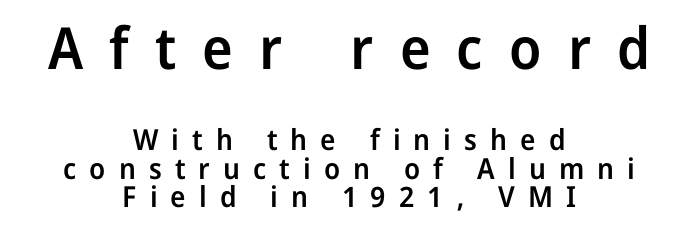
Vertically, the passage feels compressed, each row crowding the next. The upper block of text is set noticeably larger than the block beneath it. The gaps between neighbouring characters are conspicuously large. The passage is arranged like a title page — every line centered. Is there any slant? The stems are plumb.
